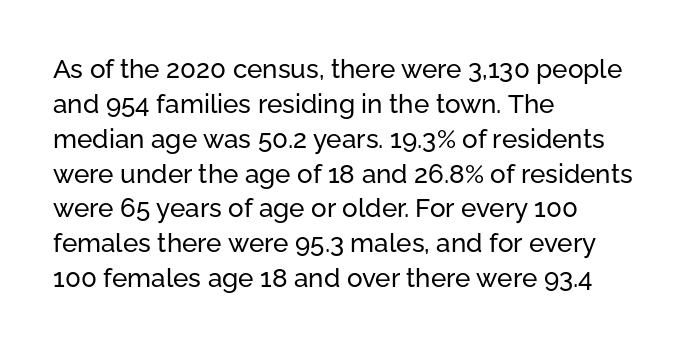
The letters stand straight up with perfectly vertical stems. Anything drawn beneath the words? Only blank space. Vertical spacing — default. Short note: letters normally spaced. Leftover space on each line is placed entirely after the last word.
